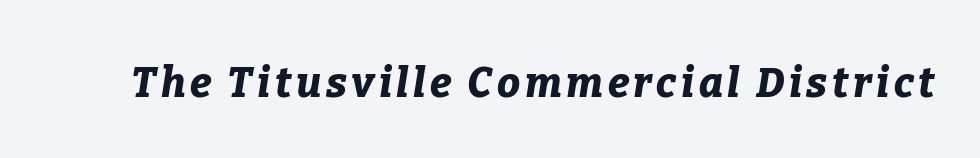
Here the designer chose a conventional face with non-uniform glyph widths. Is the type slanted? Yes — the strokes lean at a clear angle. Descender tails drop into unmarked territory. Weight check: bold — yes, fully.
